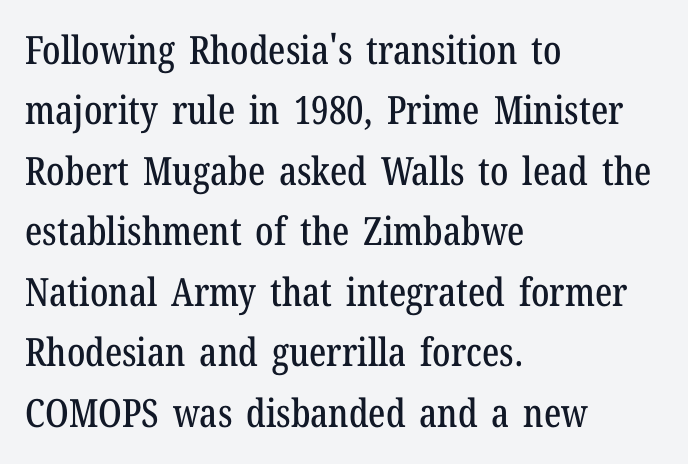
Q: Is the text italic (slanted)? A: No, it is upright.
Q: Is the typeface a serif or a sans-serif typeface? A: Serif.
Q: Is the text underlined? A: No.
Q: How is the paragraph aligned? A: Left-aligned.
Q: Is the spacing between letters normal or unusually wide? A: Normal.
Q: Is the spacing between lines tight, normal or loose? A: Normal.
Q: Width (condensed, normal, or wide)? A: Condensed.
Q: Stroke contrast? A: Low.
Q: x-height? A: Medium.
Q: Monospaced? A: No.
